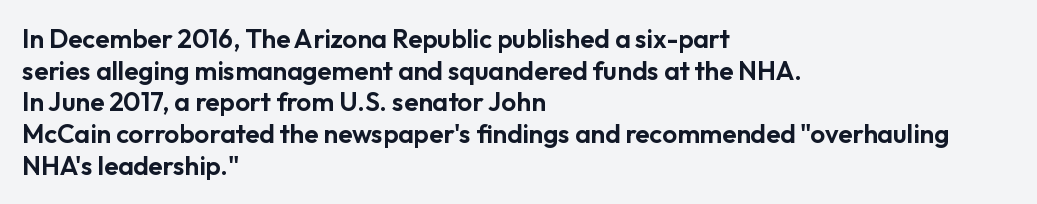
{"italic": "no", "underline": "no", "align": "left", "line_spacing_ratio": 1.22, "letter_spacing": "normal", "letter_spacing_em": 0.0, "glyph_px": 26}
